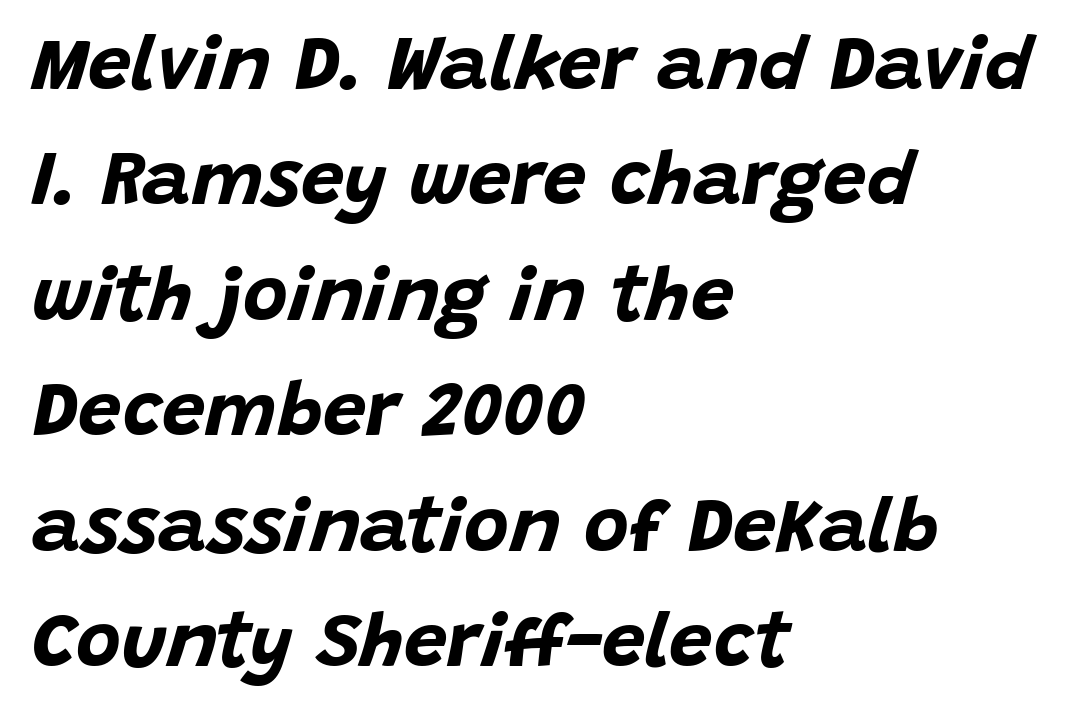
Q: Is the text bold? A: Yes.
Q: Is the text italic (slanted)? A: Yes, it leans right by about 15 degrees.
Q: Is the text underlined? A: No.
Q: How is the paragraph aligned? A: Left-aligned.
Q: Is the spacing between letters normal or unusually wide? A: Normal.
Q: Is the spacing between lines tight, normal or loose? A: Normal.
Q: Width (condensed, normal, or wide)? A: Normal.
Q: Stroke contrast? A: Low.
Q: x-height? A: Large.
Q: Monospaced? A: No.
